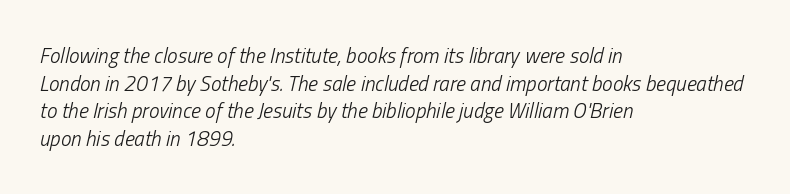
A normal amount of white space separates one row of letters from the next. Clear beneath every line of the passage. Students, note that the glyphs here touch the page at normal intervals. Posture: slanted.
